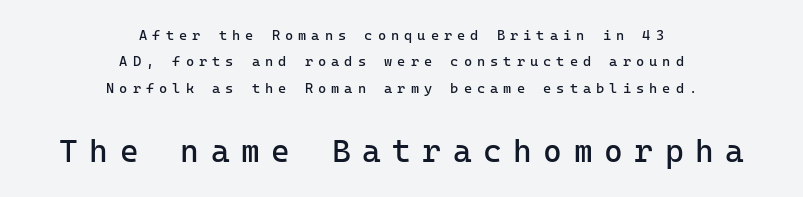
{"serif": "no", "italic": "no", "bold": "no", "weight": "regular", "width": "normal", "stroke_contrast": "low", "x_height": "medium", "underline": "no", "align": "center", "line_spacing_ratio": 1.88, "letter_spacing": "wide", "letter_spacing_em": 0.36, "larger_block": "second", "size_ratio": 2.29, "glyph_px": 32}
